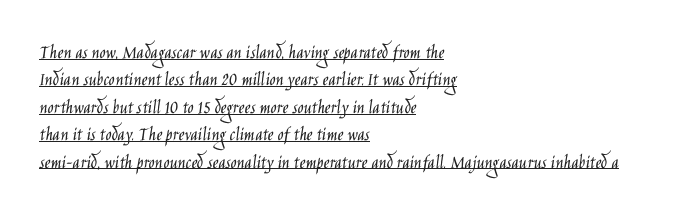
{"bold": "no", "underline": "yes", "align": "left", "line_spacing": "normal", "line_spacing_ratio": 1.37, "letter_spacing": "normal", "letter_spacing_em": 0.0, "glyph_px": 20}
